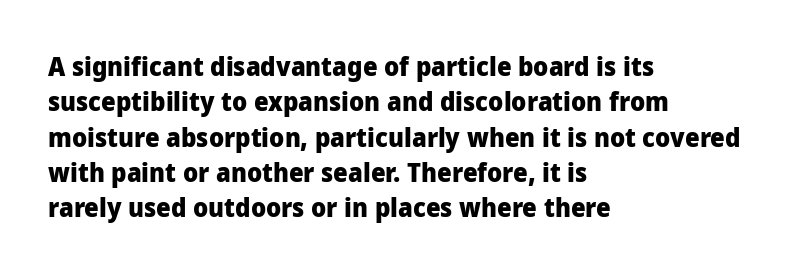
The image shows 26 px bold type, upright; set left-aligned, normal line spacing (1.36x), normal letter spacing, not underlined.
